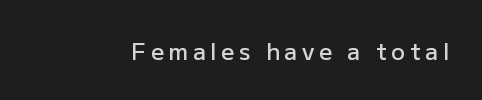
The image shows 23 px text type, upright; set unusually wide letter spacing (+0.2 em), not underlined.
